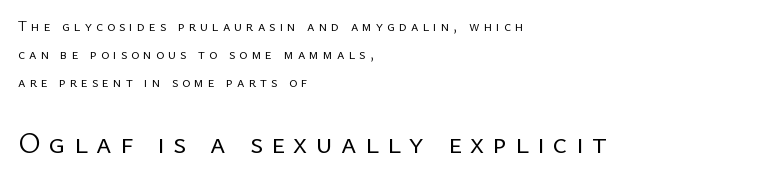
Q: Is the text bold? A: No.
Q: Is the text italic (slanted)? A: No, it is upright.
Q: Is the typeface a serif or a sans-serif typeface? A: Sans-serif.
Q: Is the text underlined? A: No.
Q: How is the paragraph aligned? A: Left-aligned.
Q: Is the spacing between letters normal or unusually wide? A: Unusually wide.
Q: Is the spacing between lines tight, normal or loose? A: Loose.
Q: Which block of text is set in a larger size, the first (top) or the second (bottom)? A: The second (bottom) one.
Q: Width (condensed, normal, or wide)? A: Normal.
Q: Stroke contrast? A: Low.
Q: x-height? A: Medium.
Q: Monospaced? A: No.
